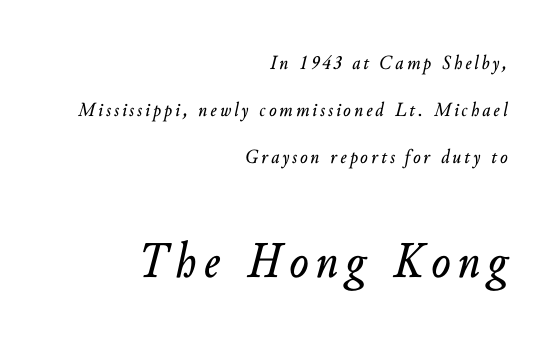
{"italic": "yes", "lean": "right", "slant_degrees": 10, "width": "normal", "stroke_contrast": "low", "x_height": "small", "monospaced": "no", "underline": "no", "align": "right", "line_spacing": "loose", "line_spacing_ratio": 2.35, "larger_block": "second", "size_ratio": 2.55, "glyph_px": 51}
